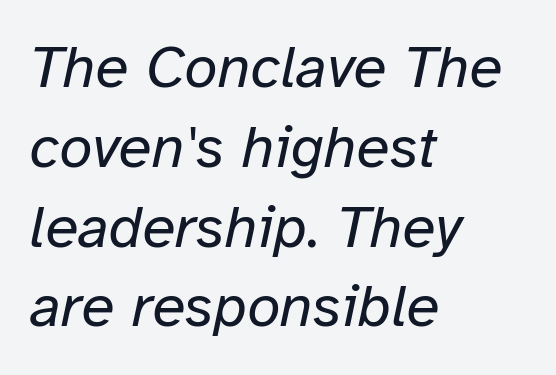
{"italic": "yes", "lean": "right", "slant_degrees": 12, "bold": "no", "weight": "regular", "width": "normal", "stroke_contrast": "low", "x_height": "medium", "monospaced": "no", "underline": "no", "align": "left", "line_spacing": "normal", "line_spacing_ratio": 1.33, "letter_spacing": "normal", "letter_spacing_em": 0.0, "glyph_px": 60}
